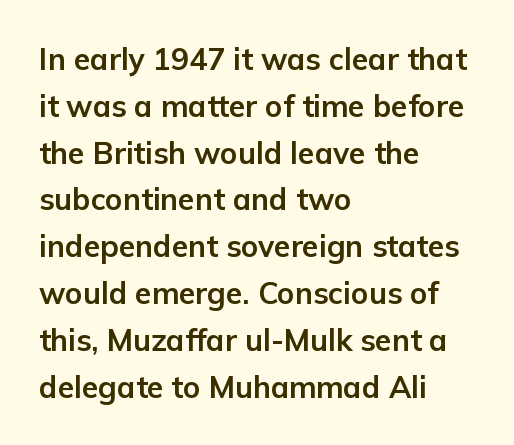
Q: Is the text bold? A: Yes.
Q: Is the text italic (slanted)? A: No, it is upright.
Q: Is the typeface a serif or a sans-serif typeface? A: Sans-serif.
Q: Is the text underlined? A: No.
Q: How is the paragraph aligned? A: Left-aligned.
Q: Is the spacing between letters normal or unusually wide? A: Normal.
Q: Is the spacing between lines tight, normal or loose? A: Normal.
Q: Width (condensed, normal, or wide)? A: Normal.
Q: Stroke contrast? A: Low.
Q: x-height? A: Medium.
Q: Monospaced? A: No.
